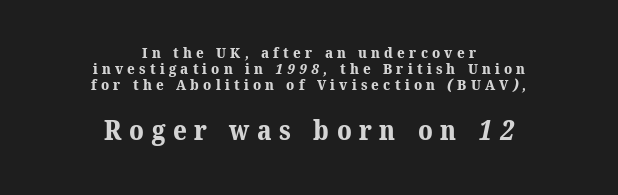
The image shows 27 px bold type; set centered, tight line spacing (1.07x), unusually wide letter spacing (+0.28 em), not underlined; the second (bottom) block is 1.8x larger.
